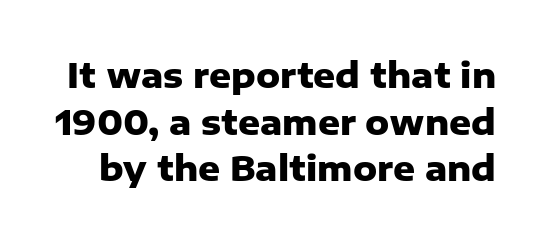
{"serif": "no", "italic": "no", "bold": "yes", "weight": "heavy", "width": "normal", "stroke_contrast": "low", "x_height": "medium", "monospaced": "no", "underline": "no", "line_spacing": "normal", "line_spacing_ratio": 1.37, "letter_spacing": "normal", "letter_spacing_em": 0.0, "glyph_px": 34}
